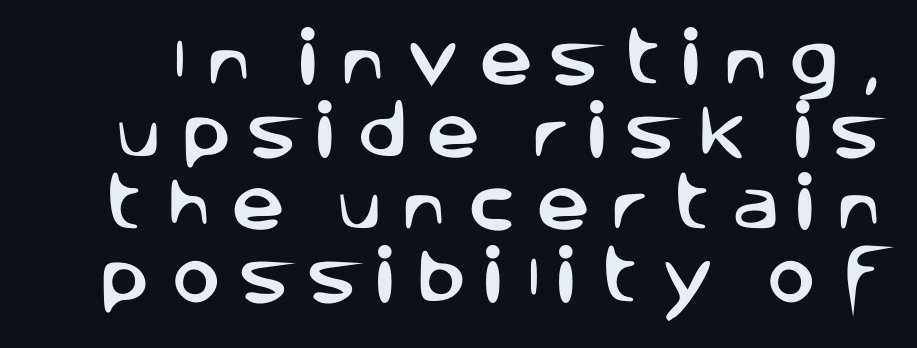
{"serif": "no", "italic": "no", "width": "normal", "stroke_contrast": "low", "x_height": "large", "monospaced": "no", "underline": "no", "line_spacing_ratio": 1.21, "letter_spacing": "wide", "letter_spacing_em": 0.32, "glyph_px": 60}
